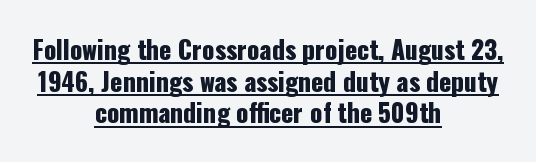
The image shows 25 px text type, upright; set centered, normal line spacing (1.27x), normal letter spacing, underlined.
